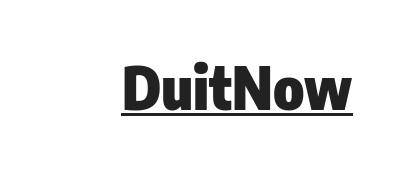
{"serif": "no", "italic": "no", "bold": "yes", "weight": "heavy", "width": "condensed", "stroke_contrast": "low", "x_height": "medium", "monospaced": "no", "underline": "yes", "letter_spacing": "normal", "letter_spacing_em": 0.0, "glyph_px": 59}
